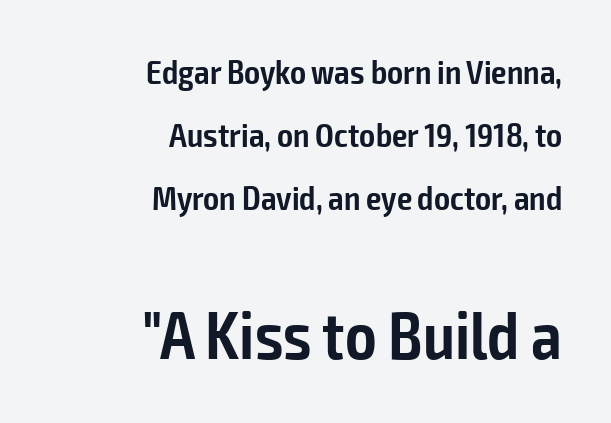
{"serif": "no", "italic": "no", "bold": "semi", "weight": "semibold", "width": "condensed", "stroke_contrast": "low", "x_height": "medium", "monospaced": "no", "underline": "no", "align": "right", "line_spacing_ratio": 1.85, "letter_spacing": "normal", "letter_spacing_em": 0.0, "larger_block": "second", "size_ratio": 1.97, "glyph_px": 67}
